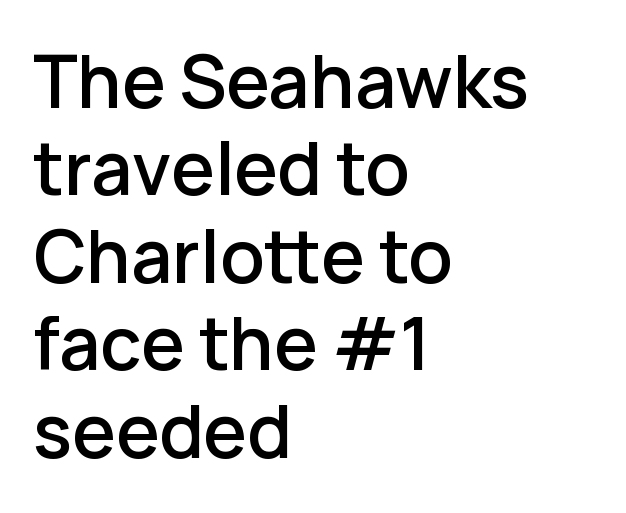
{"serif": "no", "italic": "no", "bold": "semi", "weight": "semibold", "width": "normal", "stroke_contrast": "low", "x_height": "medium", "monospaced": "no", "underline": "no", "align": "left", "line_spacing": "normal", "line_spacing_ratio": 1.25, "letter_spacing": "normal", "letter_spacing_em": 0.0, "glyph_px": 70}
